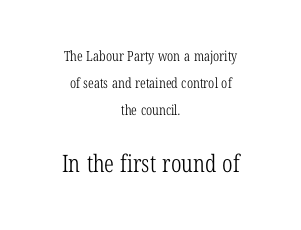
{"bold": "no", "underline": "no", "align": "center", "line_spacing": "loose", "line_spacing_ratio": 1.92, "letter_spacing": "normal", "letter_spacing_em": 0.0, "larger_block": "second", "size_ratio": 1.71, "glyph_px": 24}
